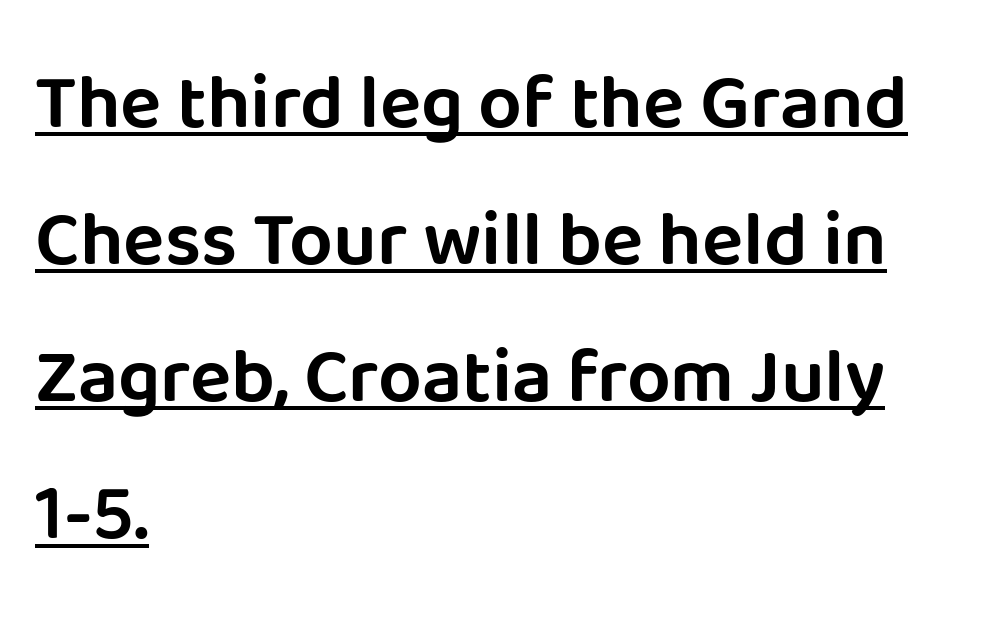
The image shows 77 px sans-serif type, upright; set left-aligned, line spacing 1.78x, normal letter spacing, underlined; low stroke contrast and a large x-height.
